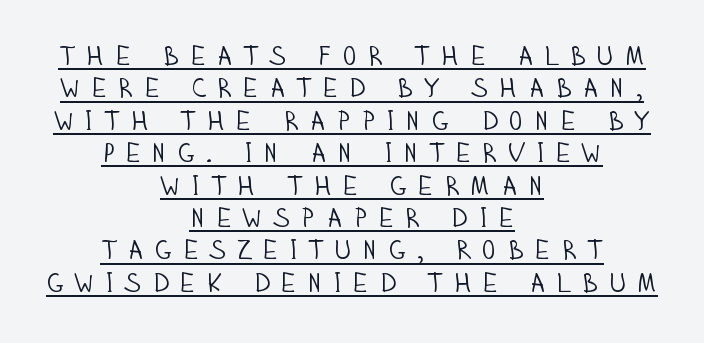
The image shows 27 px text type, upright; set centered, line spacing 1.2x, unusually wide letter spacing (+0.37 em), underlined.
